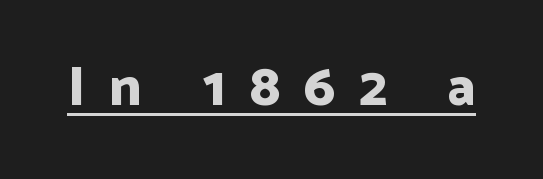
{"serif": "no", "italic": "no", "bold": "yes", "weight": "bold", "width": "normal", "stroke_contrast": "low", "x_height": "medium", "monospaced": "no", "underline": "yes", "letter_spacing": "wide", "letter_spacing_em": 0.43, "glyph_px": 56}
